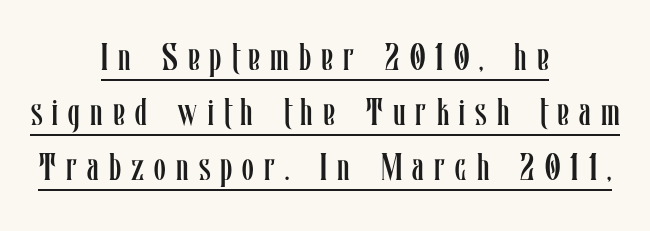
Each letter keeps its own natural width here, so spacing adapts to shape. The horizontal fit of the characters is loose and conspicuously gappy. Notice how the passage keeps no hard edge, just a central spine. Compared with a typical body face, this is equally light or lighter still. Italic? Not at all — the glyphs are vertical. The rendering uses a moderate line-height, typical for paragraphs.
